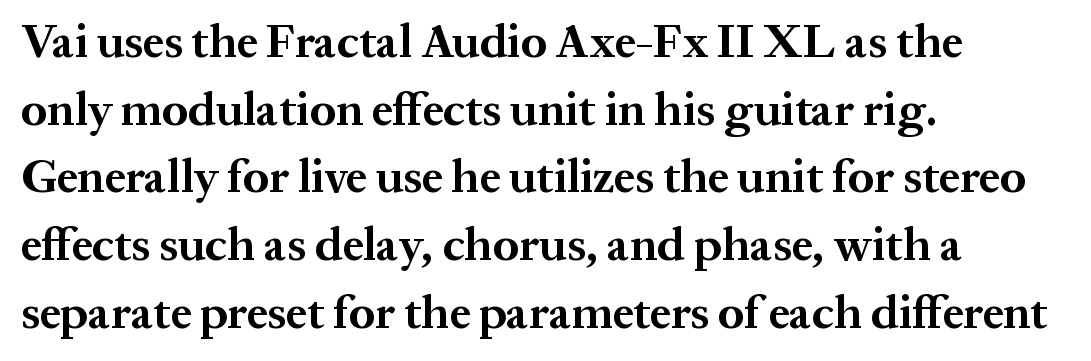
The image shows 47 px bold serif type, upright; set left-aligned, normal line spacing (1.44x), normal letter spacing, not underlined; medium stroke contrast and a medium x-height.
